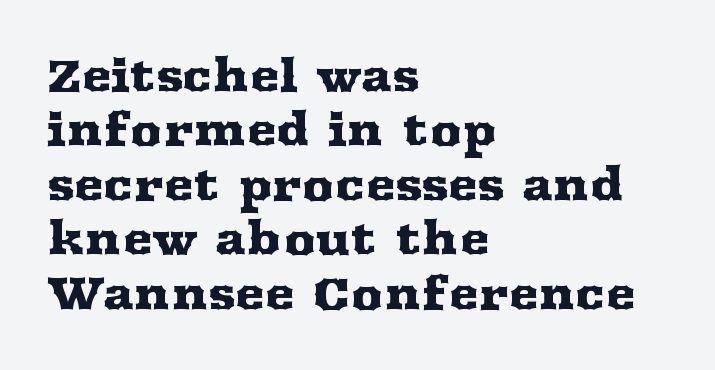
The image shows 45 px wide serif type, upright; set left-aligned, line spacing 1.21x, normal letter spacing, not underlined; medium stroke contrast and a medium x-height.
